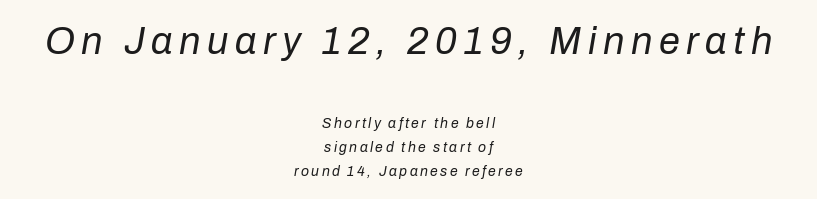
{"italic": "yes", "lean": "right", "slant_degrees": 10, "bold": "no", "weight": "regular", "width": "normal", "stroke_contrast": "low", "x_height": "medium", "monospaced": "no", "underline": "no", "align": "center", "line_spacing": "normal", "line_spacing_ratio": 1.7, "larger_block": "first", "size_ratio": 2.71, "glyph_px": 38}
